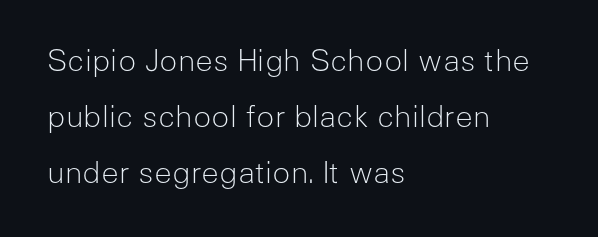
The image shows 30 px light sans-serif type, upright; set left-aligned, line spacing 1.87x, normal letter spacing, not underlined; low stroke contrast and a medium x-height.
